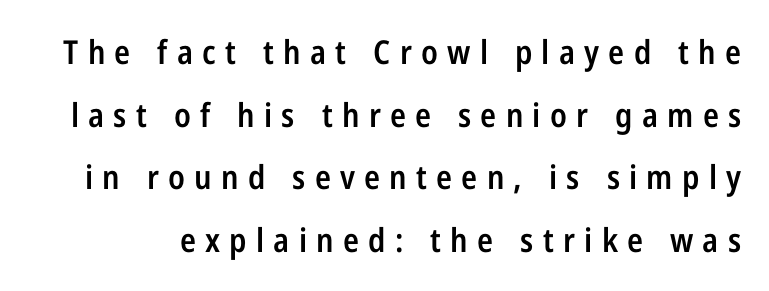
Varying glyph widths throughout — classic text-font behaviour. Display-style spreading of the glyphs; the letterfit is very open. In terms of letterform style, serifs are entirely absent. Is there much room between lines? Yes — plenty of vertical air separates them. Check under the words: just untouched page. Quick note: not italic, upright.
